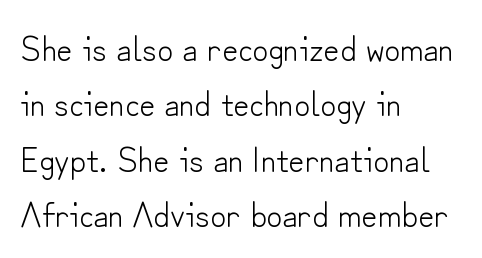
The image shows 35 px light sans-serif type, upright; set left-aligned, normal line spacing (1.58x), normal letter spacing, not underlined; low stroke contrast and a small x-height.
